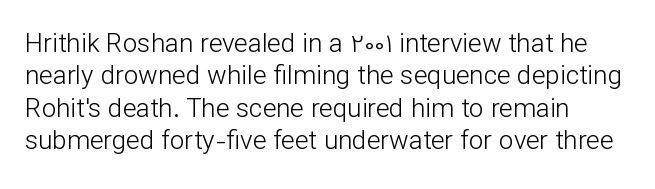
The line texture is even and compact thanks to regular tracking. Rendered with straight, roman letterforms. Weight class: somewhere from thin through regular. The words here are not underlined.
